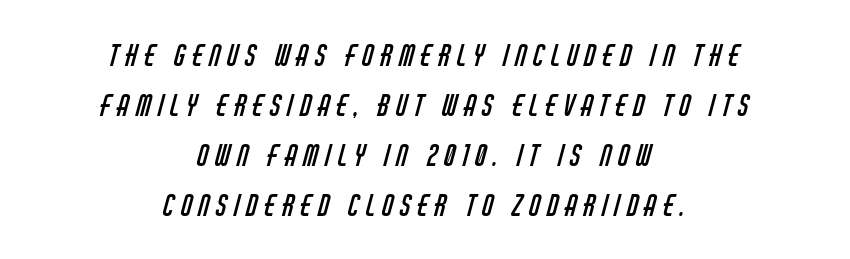
Q: Is the text bold? A: No.
Q: Is the typeface a serif or a sans-serif typeface? A: Sans-serif.
Q: Is the text underlined? A: No.
Q: How is the paragraph aligned? A: Centered.
Q: Is the spacing between letters normal or unusually wide? A: Unusually wide.
Q: Width (condensed, normal, or wide)? A: Condensed.
Q: Stroke contrast? A: Low.
Q: x-height? A: Large.
Q: Monospaced? A: No.
